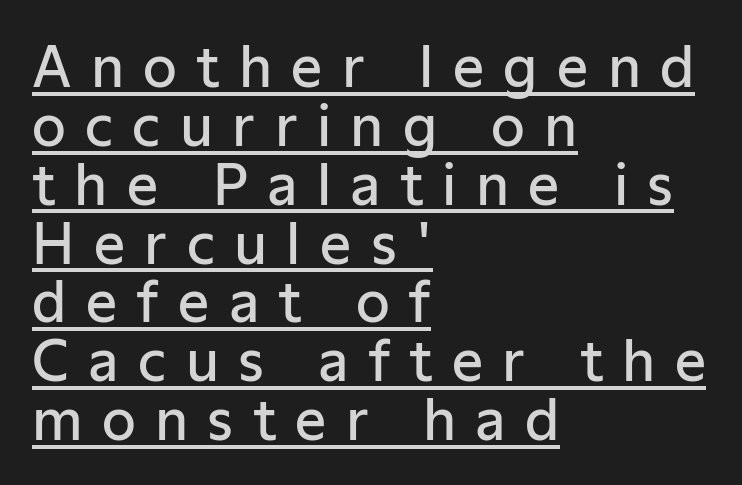
Q: Is the text bold? A: Semi-bold.
Q: Is the text italic (slanted)? A: No, it is upright.
Q: Is the typeface a serif or a sans-serif typeface? A: Sans-serif.
Q: Is the text underlined? A: Yes.
Q: How is the paragraph aligned? A: Left-aligned.
Q: Is the spacing between letters normal or unusually wide? A: Unusually wide.
Q: Is the spacing between lines tight, normal or loose? A: Tight.
Q: Width (condensed, normal, or wide)? A: Normal.
Q: Stroke contrast? A: Low.
Q: x-height? A: Medium.
Q: Monospaced? A: No.
